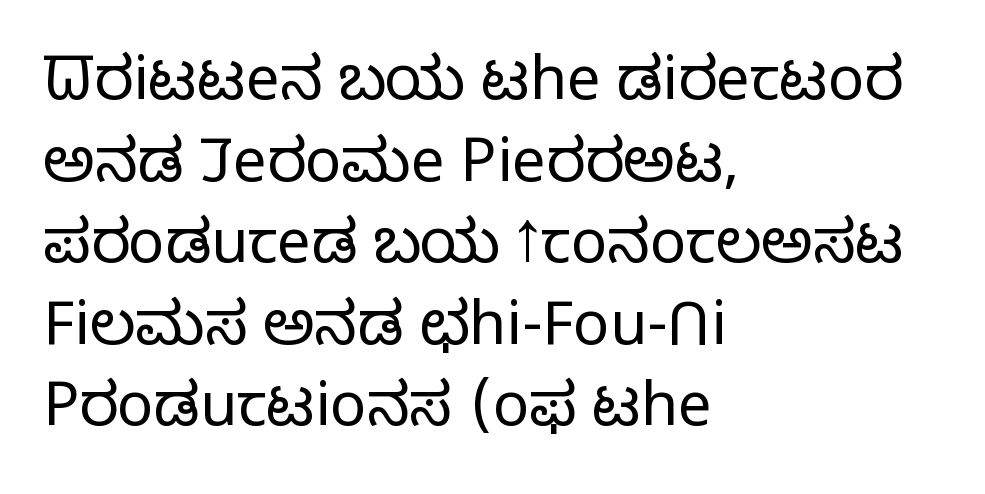
Q: Is the text bold? A: No.
Q: Is the text italic (slanted)? A: No, it is upright.
Q: Is the typeface a serif or a sans-serif typeface? A: Sans-serif.
Q: Is the text underlined? A: No.
Q: How is the paragraph aligned? A: Left-aligned.
Q: Is the spacing between letters normal or unusually wide? A: Normal.
Q: Is the spacing between lines tight, normal or loose? A: Normal.
Q: Width (condensed, normal, or wide)? A: Normal.
Q: Stroke contrast? A: Low.
Q: x-height? A: Medium.
Q: Monospaced? A: No.
